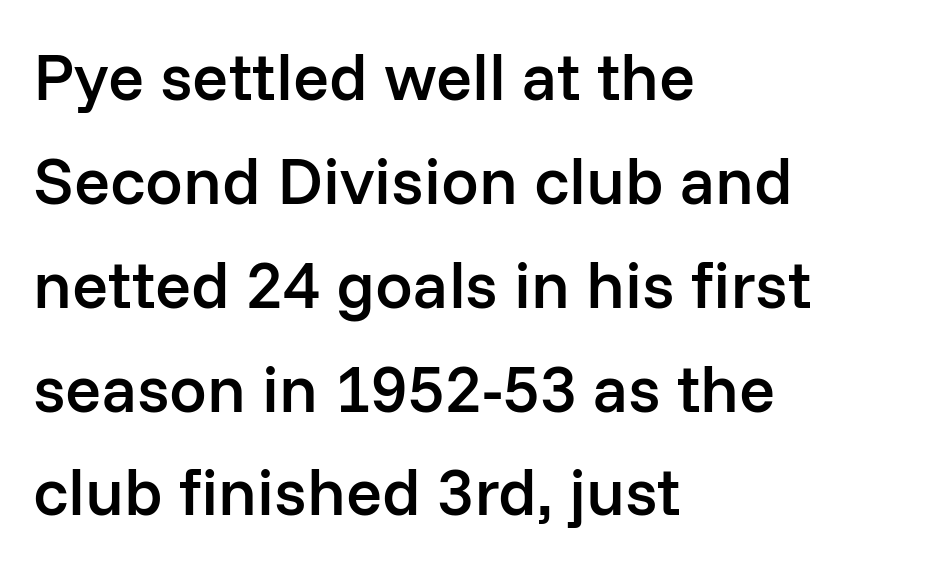
Italic? Not at all — the glyphs are vertical. Letter spacing: default. The sample has been set in demibold, a notch under bold. Line starts are locked; line ends wander. Check where the strokes stop: nothing finishes them off — pure sans.
